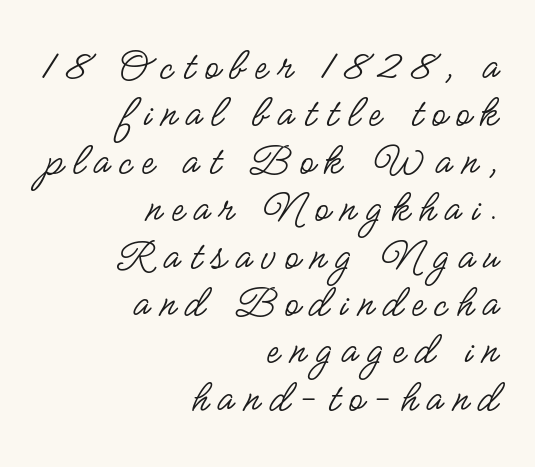
Q: Is the text bold? A: No.
Q: Is the text italic (slanted)? A: Yes.
Q: Is the typeface a serif or a sans-serif typeface? A: Sans-serif.
Q: Is the text underlined? A: No.
Q: How is the paragraph aligned? A: Right-aligned.
Q: Is the spacing between letters normal or unusually wide? A: Unusually wide.
Q: Is the spacing between lines tight, normal or loose? A: Tight.
Q: Width (condensed, normal, or wide)? A: Condensed.
Q: Stroke contrast? A: Low.
Q: x-height? A: Small.
Q: Monospaced? A: No.
